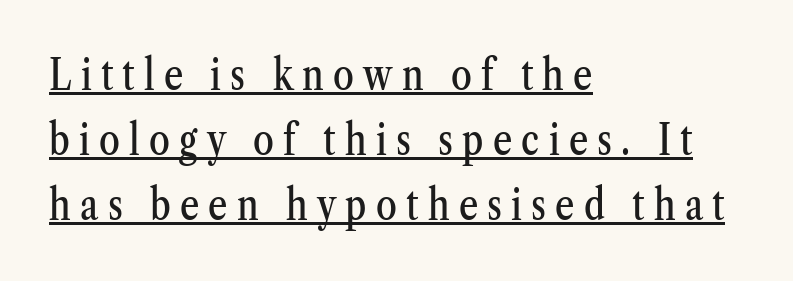
The image shows 42 px condensed serif type, upright; set left-aligned, normal line spacing (1.55x), unusually wide letter spacing (+0.22 em), underlined; medium stroke contrast and a medium x-height.
